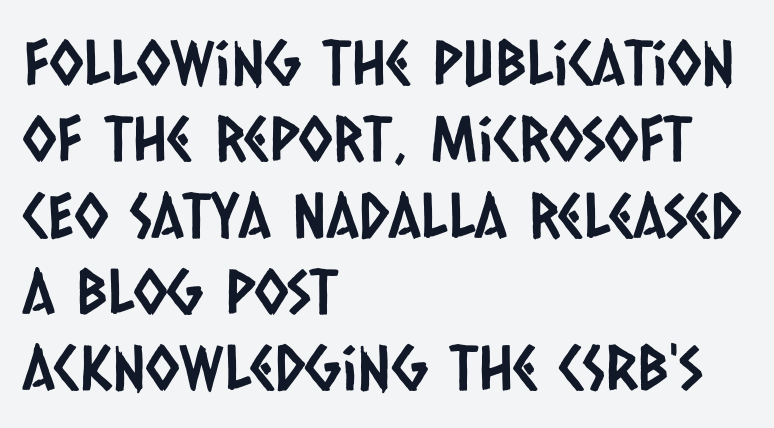
Descenders are the only things crossing below the line. Inter-character spacing is left at the font's built-in metrics. The rendering uses natural spacing where letterforms have individual widths. The characters display no serif detailing; their extremities are plain.
